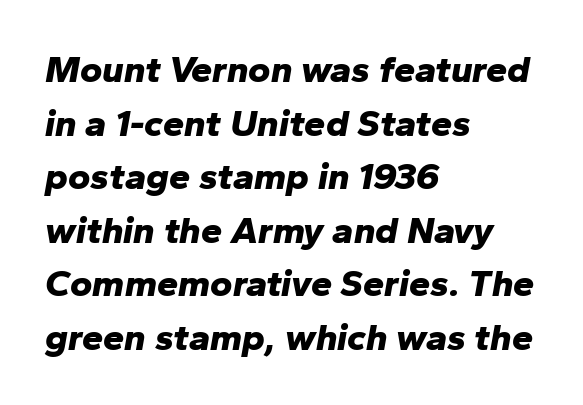
The image shows 38 px bold type, italic (leaning right); set left-aligned, normal line spacing (1.41x), normal letter spacing, not underlined; low stroke contrast and a medium x-height.
